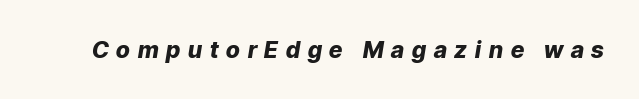
The image shows 23 px bold type, italic (leaning right); set unusually wide letter spacing (+0.34 em), not underlined.
